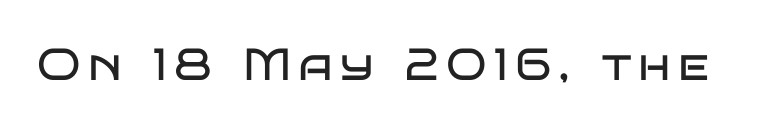
{"serif": "no", "italic": "no", "bold": "no", "weight": "regular", "width": "wide", "stroke_contrast": "low", "x_height": "large", "monospaced": "no", "underline": "no", "glyph_px": 45}
